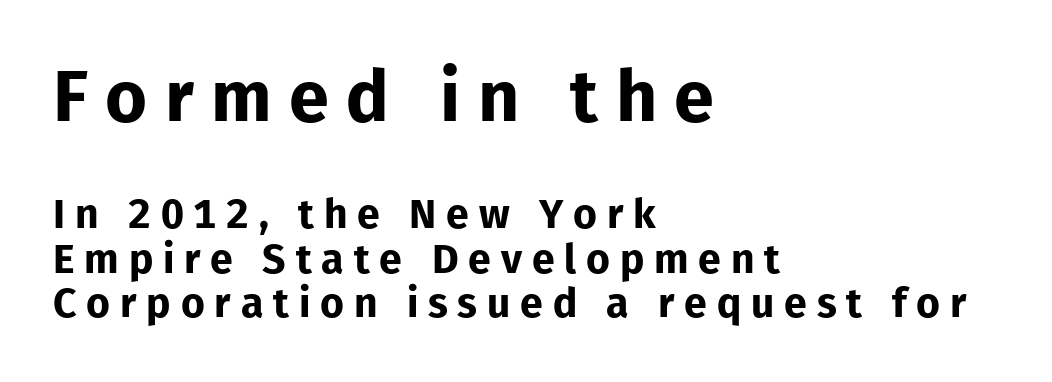
Q: Is the text bold? A: Yes.
Q: Is the text italic (slanted)? A: No, it is upright.
Q: Is the typeface a serif or a sans-serif typeface? A: Sans-serif.
Q: Is the text underlined? A: No.
Q: How is the paragraph aligned? A: Left-aligned.
Q: Is the spacing between letters normal or unusually wide? A: Unusually wide.
Q: Is the spacing between lines tight, normal or loose? A: Tight.
Q: Which block of text is set in a larger size, the first (top) or the second (bottom)? A: The first (top) one.
Q: Width (condensed, normal, or wide)? A: Normal.
Q: Stroke contrast? A: Low.
Q: x-height? A: Medium.
Q: Monospaced? A: No.
